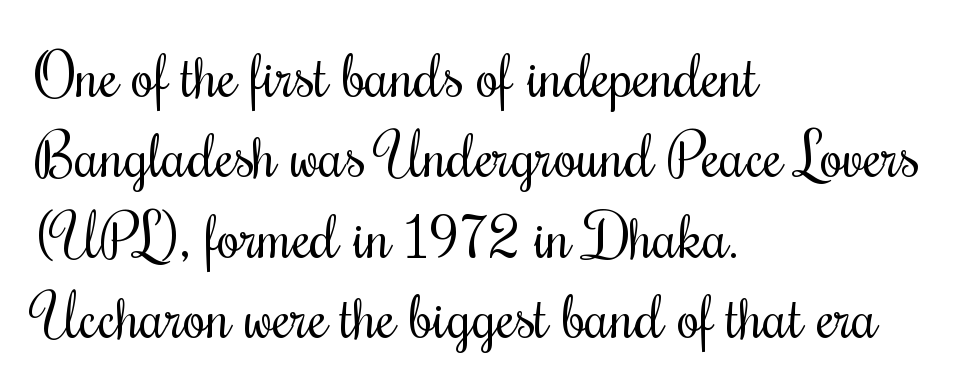
{"serif": "yes", "bold": "no", "weight": "regular", "width": "condensed", "stroke_contrast": "medium", "x_height": "small", "monospaced": "no", "underline": "no", "align": "left", "line_spacing": "normal", "line_spacing_ratio": 1.34, "letter_spacing": "normal", "letter_spacing_em": 0.0, "glyph_px": 60}
